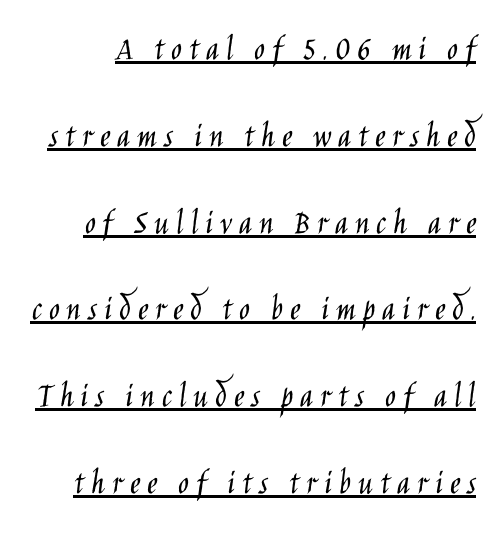
Q: Is the text bold? A: No.
Q: Is the text italic (slanted)? A: Yes.
Q: Is the typeface a serif or a sans-serif typeface? A: Sans-serif.
Q: Is the text underlined? A: Yes.
Q: Is the spacing between lines tight, normal or loose? A: Loose.
Q: Width (condensed, normal, or wide)? A: Condensed.
Q: Stroke contrast? A: Low.
Q: x-height? A: Large.
Q: Monospaced? A: No.
